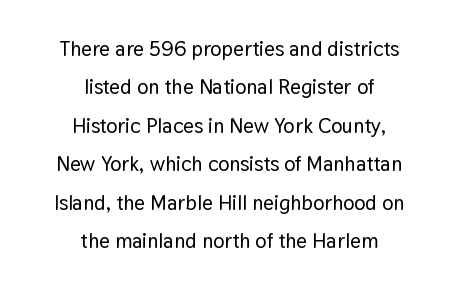
The image shows 21 px text type, upright; set centered, line spacing 1.83x, normal letter spacing, not underlined.
